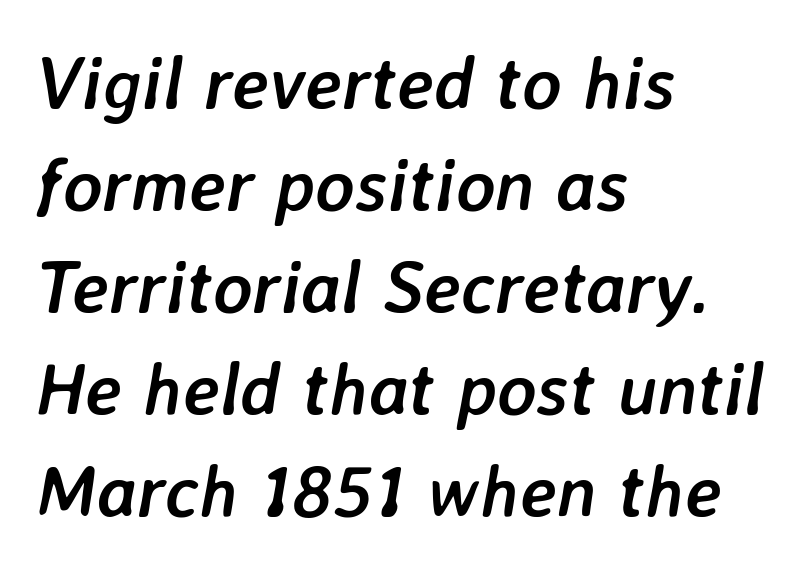
The image shows 74 px semibold type, italic (leaning right); set left-aligned, normal line spacing (1.38x), normal letter spacing, not underlined; low stroke contrast and a medium x-height.
